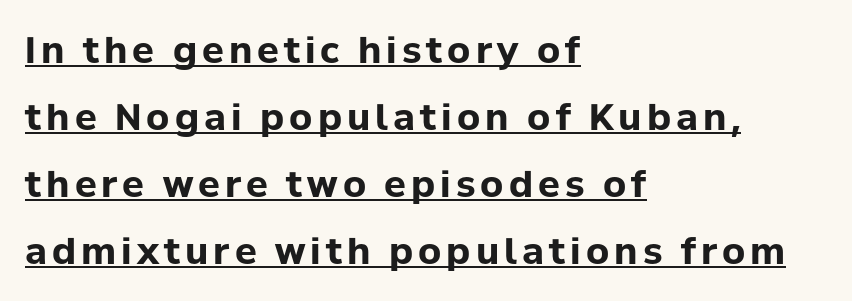
Q: Is the text bold? A: Yes.
Q: Is the text italic (slanted)? A: No, it is upright.
Q: Is the typeface a serif or a sans-serif typeface? A: Sans-serif.
Q: Is the text underlined? A: Yes.
Q: How is the paragraph aligned? A: Left-aligned.
Q: Width (condensed, normal, or wide)? A: Normal.
Q: Stroke contrast? A: Low.
Q: x-height? A: Medium.
Q: Monospaced? A: No.
